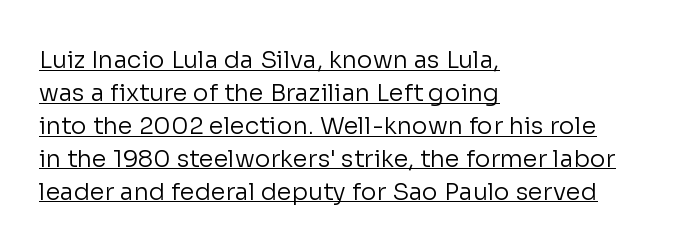
Q: Is the text bold? A: No.
Q: Is the text italic (slanted)? A: No, it is upright.
Q: Is the text underlined? A: Yes.
Q: How is the paragraph aligned? A: Left-aligned.
Q: Is the spacing between letters normal or unusually wide? A: Normal.
Q: Is the spacing between lines tight, normal or loose? A: Normal.
